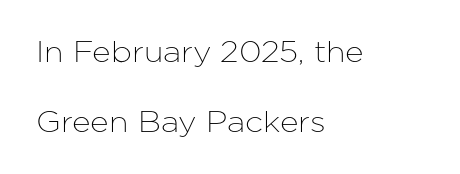
Nobody drew a line under any word here. This sample uses plain, unmodified letter spacing. Note: no serifs on the glyphs. Is there much room between lines? Yes — plenty of vertical air separates them. You can tell it's not italic because the verticals are truly vertical. Which margin do the lines hug? The left one — the right edge is uneven.
